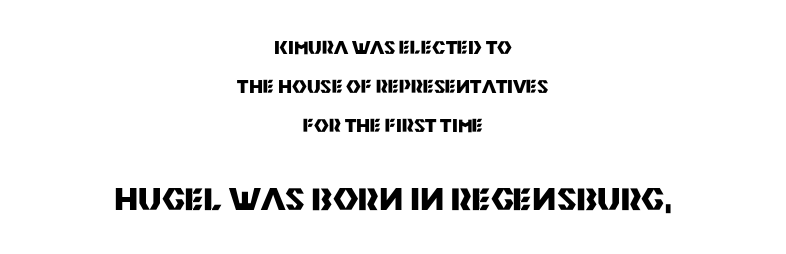
Q: Is the text bold? A: Yes.
Q: Is the text italic (slanted)? A: No, it is upright.
Q: Is the typeface a serif or a sans-serif typeface? A: Sans-serif.
Q: Is the text underlined? A: No.
Q: How is the paragraph aligned? A: Centered.
Q: Is the spacing between letters normal or unusually wide? A: Normal.
Q: Is the spacing between lines tight, normal or loose? A: Loose.
Q: Which block of text is set in a larger size, the first (top) or the second (bottom)? A: The second (bottom) one.
Q: Width (condensed, normal, or wide)? A: Normal.
Q: Stroke contrast? A: Medium.
Q: x-height? A: Large.
Q: Monospaced? A: No.
